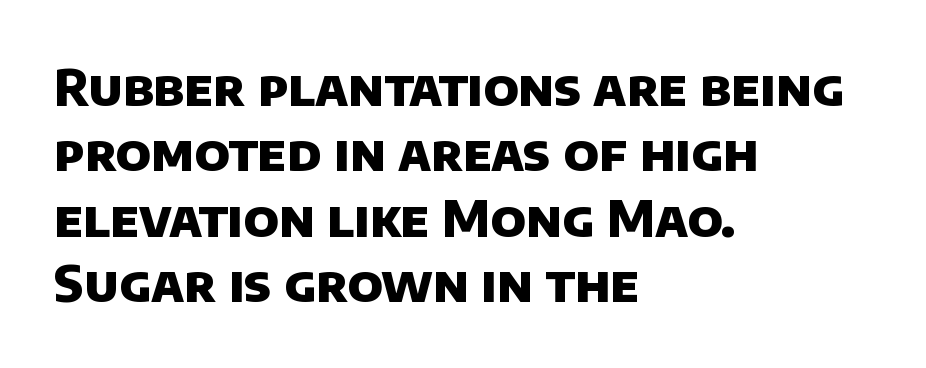
Type without underlining. Caption: multi-line text, flush left, ragged right. Note the varied advance widths — an 'i' is clearly narrower than an 'm'. Emphasis by weight is at full strength: bold.
